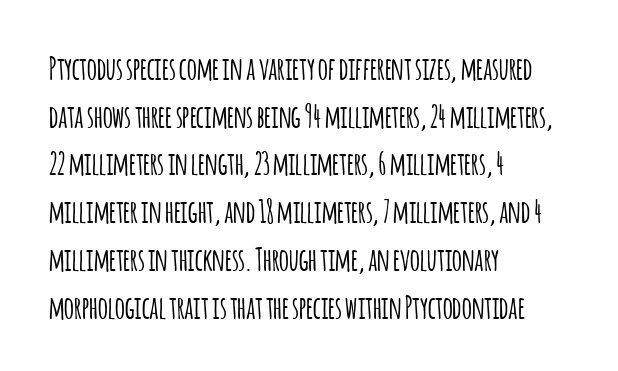
Check under the words: just untouched page. Visually the block forms a straight wall on the left and a jagged coastline on the right. The passage shown is typed in a proportional face where columns would drift. The vertical gap from one line to the next is medium. Nobody touched the tracking dial on this one.
